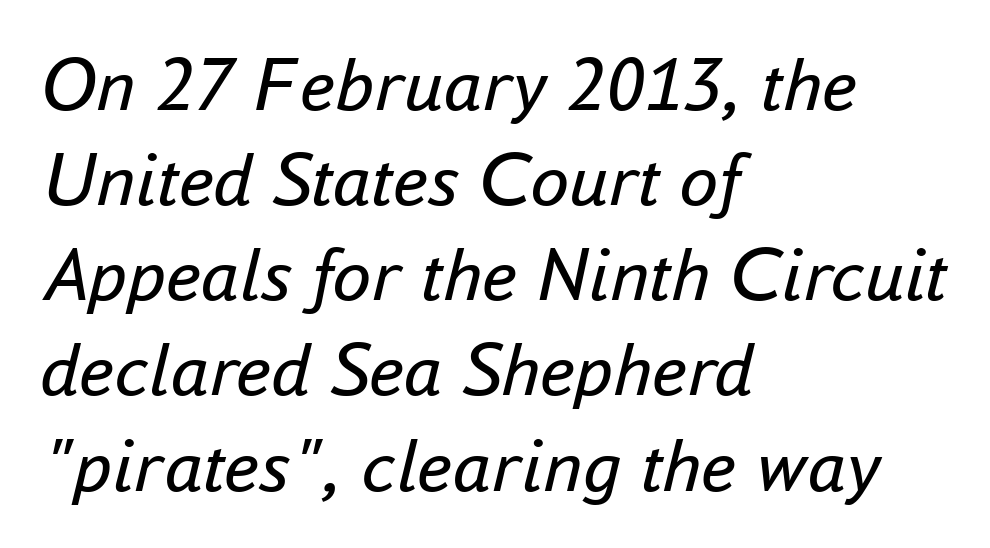
This sample uses an oblique cut, with every glyph tilted off the vertical. Looks like regular typesetting: each glyph gets only the width it needs. The zone under the glyphs is completely vacant. A light-to-regular cut is what we see here.
